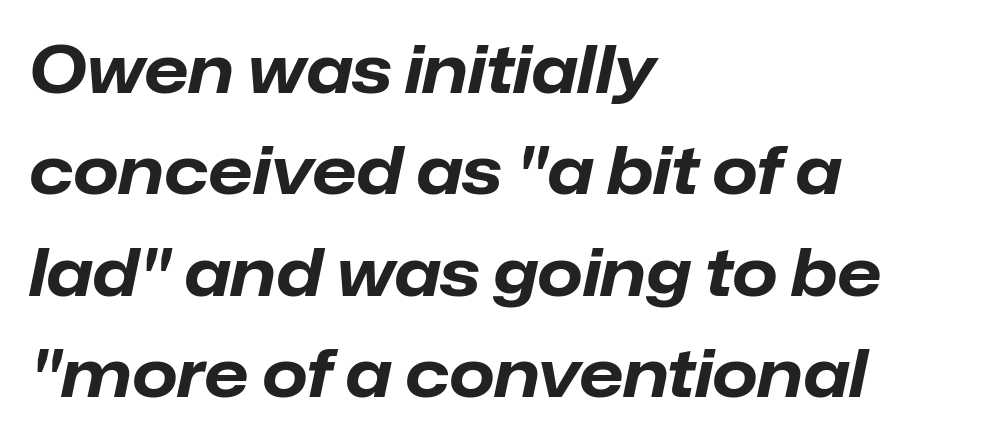
{"italic": "yes", "lean": "right", "slant_degrees": 12, "bold": "yes", "weight": "bold", "width": "normal", "stroke_contrast": "low", "x_height": "medium", "monospaced": "no", "underline": "no", "align": "left", "line_spacing": "normal", "line_spacing_ratio": 1.56, "letter_spacing": "normal", "letter_spacing_em": 0.0, "glyph_px": 65}
